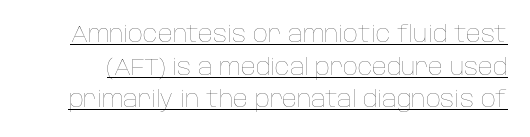
The image shows 23 px text type, upright; set normal line spacing (1.42x), normal letter spacing, underlined.
